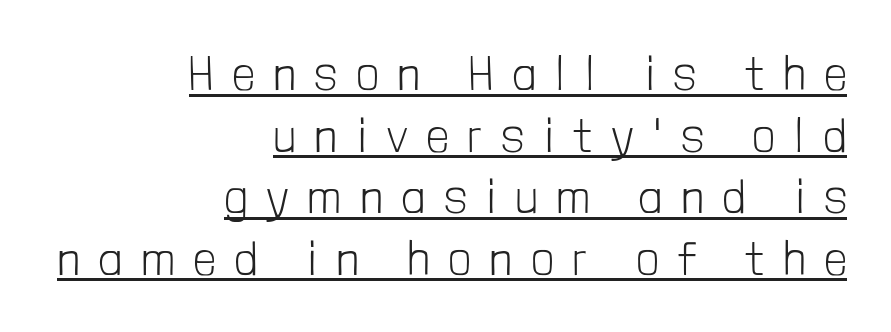
The letters are spread apart with noticeably loose tracking. Characters remain perfectly vertical along every line. Underlined type. If you drew a ruler down the right edge, every line would touch it. Varying glyph widths throughout — classic text-font behaviour. The block of text has a typical density, with ordinary space between rows.
